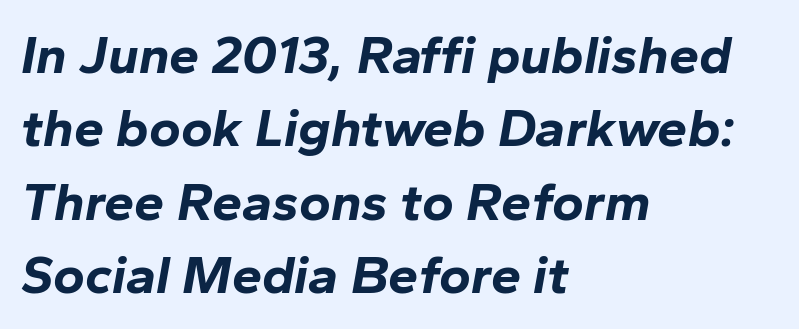
Q: Is the text bold? A: Yes.
Q: Is the text italic (slanted)? A: Yes, it leans right by about 10 degrees.
Q: Is the text underlined? A: No.
Q: How is the paragraph aligned? A: Left-aligned.
Q: Is the spacing between letters normal or unusually wide? A: Normal.
Q: Is the spacing between lines tight, normal or loose? A: Normal.
Q: Width (condensed, normal, or wide)? A: Normal.
Q: Stroke contrast? A: Low.
Q: x-height? A: Medium.
Q: Monospaced? A: No.
